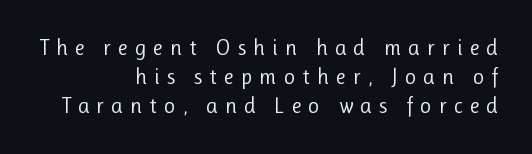
Q: Is the text bold? A: No.
Q: Is the text italic (slanted)? A: No, it is upright.
Q: Is the text underlined? A: No.
Q: How is the paragraph aligned? A: Right-aligned.
Q: Is the spacing between letters normal or unusually wide? A: Unusually wide.
Q: Is the spacing between lines tight, normal or loose? A: Normal.
